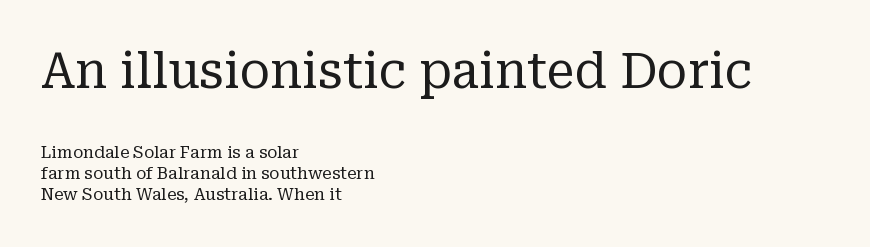
The image shows 50 px regular-weight serif type, upright; set left-aligned, line spacing 1.23x, normal letter spacing, not underlined; the first (top) block is 2.94x larger; low stroke contrast and a medium x-height.
